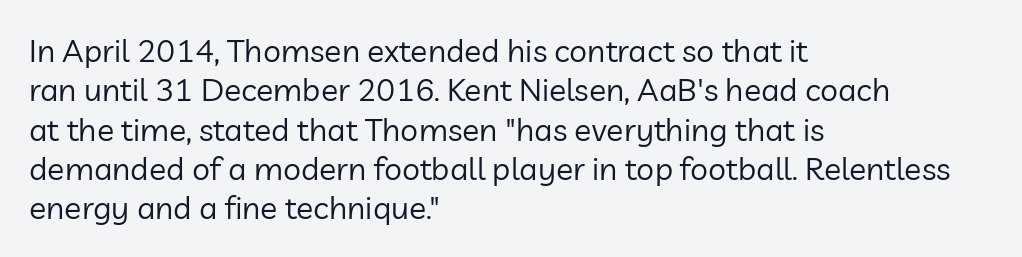
Q: Is the text bold? A: No.
Q: Is the text italic (slanted)? A: No, it is upright.
Q: Is the typeface a serif or a sans-serif typeface? A: Sans-serif.
Q: Is the text underlined? A: No.
Q: How is the paragraph aligned? A: Left-aligned.
Q: Is the spacing between letters normal or unusually wide? A: Normal.
Q: Width (condensed, normal, or wide)? A: Normal.
Q: Stroke contrast? A: Low.
Q: x-height? A: Medium.
Q: Monospaced? A: No.
